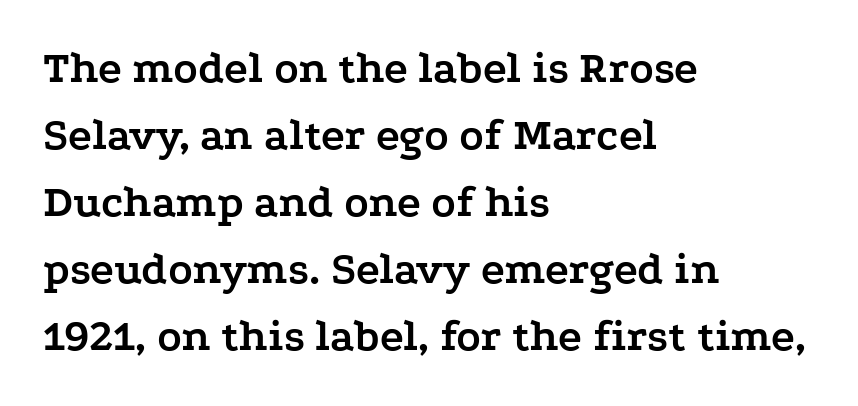
{"serif": "yes", "italic": "no", "bold": "yes", "weight": "semibold", "width": "wide", "stroke_contrast": "low", "x_height": "medium", "monospaced": "no", "underline": "no", "align": "left", "line_spacing": "normal", "line_spacing_ratio": 1.49, "letter_spacing": "normal", "letter_spacing_em": 0.0, "glyph_px": 45}
